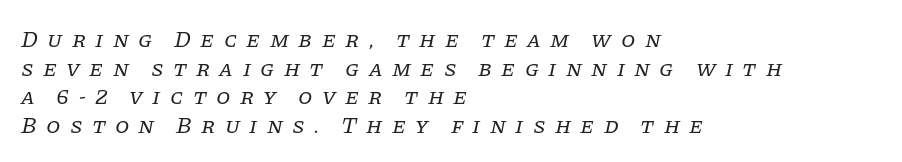
{"italic": "yes", "lean": "right", "slant_degrees": 11, "bold": "no", "underline": "no", "align": "left", "line_spacing_ratio": 1.24, "letter_spacing": "wide", "letter_spacing_em": 0.4, "glyph_px": 23}
